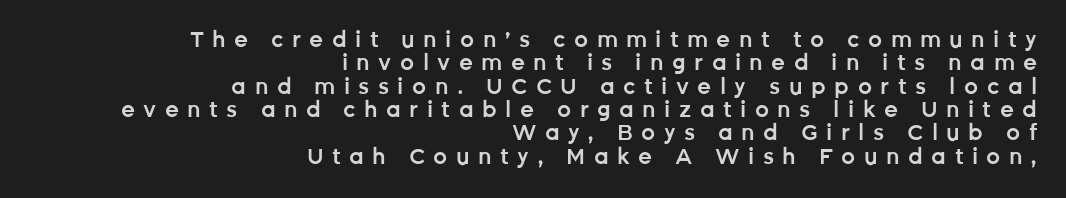
The image shows 22 px text type, upright; set right-aligned, tight line spacing (1.06x), unusually wide letter spacing (+0.38 em), not underlined.
